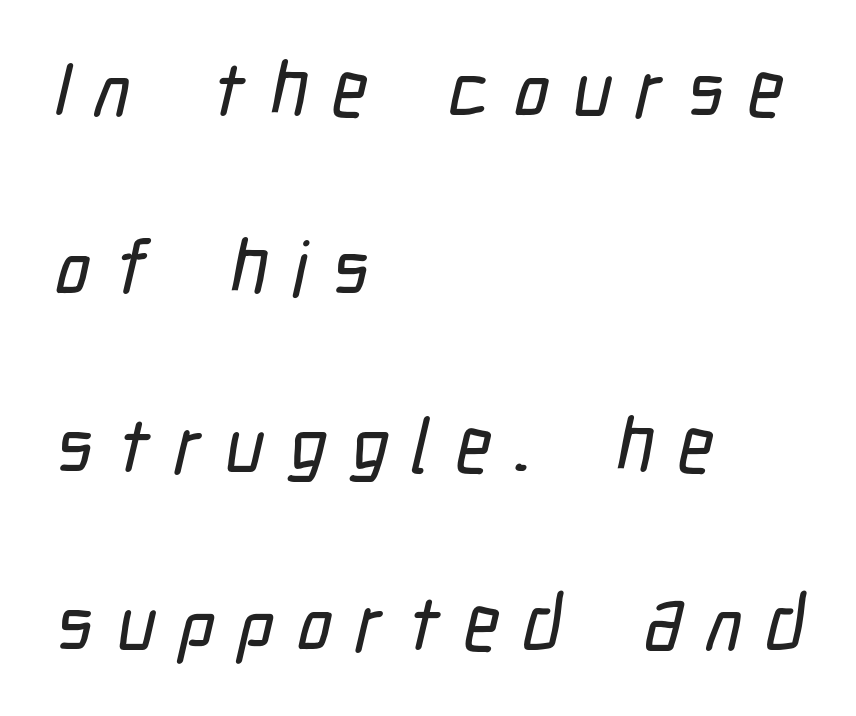
{"serif": "no", "width": "condensed", "stroke_contrast": "low", "x_height": "medium", "monospaced": "no", "underline": "no", "align": "left", "line_spacing": "loose", "line_spacing_ratio": 2.31, "letter_spacing": "wide", "letter_spacing_em": 0.31, "glyph_px": 77}
